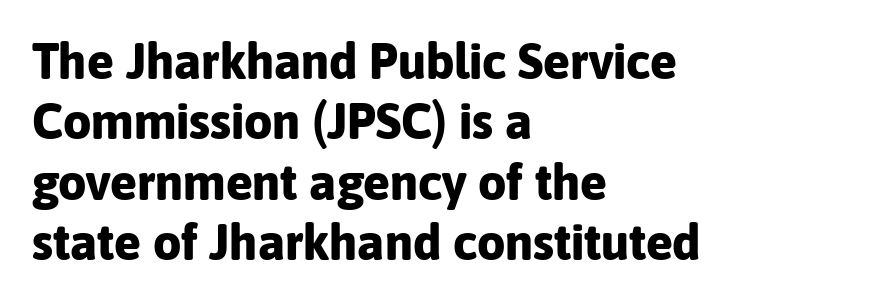
Q: Is the text bold? A: Yes.
Q: Is the text italic (slanted)? A: No, it is upright.
Q: Is the typeface a serif or a sans-serif typeface? A: Sans-serif.
Q: Is the text underlined? A: No.
Q: How is the paragraph aligned? A: Left-aligned.
Q: Is the spacing between letters normal or unusually wide? A: Normal.
Q: Width (condensed, normal, or wide)? A: Normal.
Q: Stroke contrast? A: Low.
Q: x-height? A: Medium.
Q: Monospaced? A: No.
